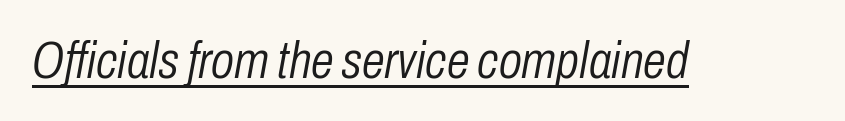
{"italic": "yes", "lean": "right", "slant_degrees": 10, "bold": "no", "weight": "light", "width": "condensed", "stroke_contrast": "low", "x_height": "medium", "monospaced": "no", "underline": "yes", "letter_spacing": "normal", "letter_spacing_em": 0.0, "glyph_px": 52}
